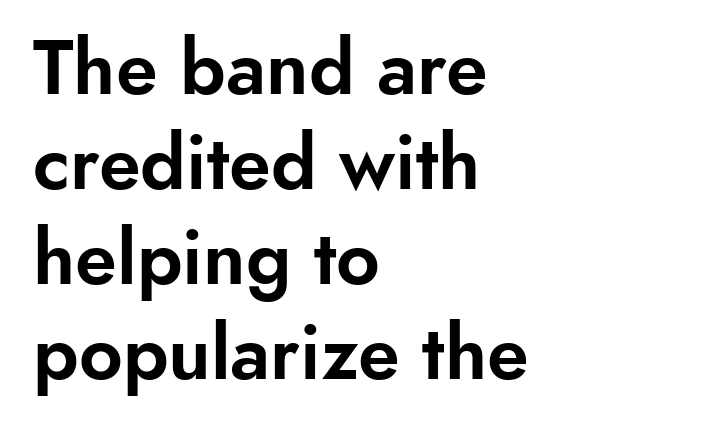
The image shows 76 px sans-serif type, upright; set left-aligned, normal line spacing (1.25x), normal letter spacing, not underlined; low stroke contrast and a small x-height.
